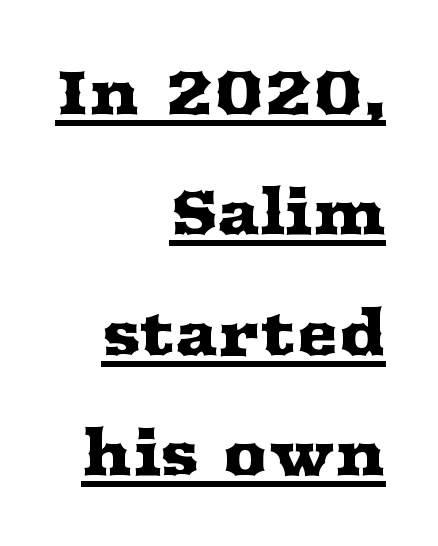
Each word holds together tightly as a unit, with standard inter-letter gaps. Somebody hit Ctrl+U on this one — the words are underlined. Posture: upright roman. Leftover space on each line is placed entirely before the opening word. The designer went with a serif here, giving each stem small feet.
